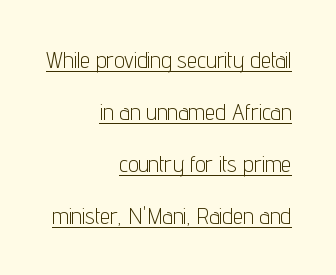
Q: Is the text bold? A: No.
Q: Is the text italic (slanted)? A: No, it is upright.
Q: Is the text underlined? A: Yes.
Q: How is the paragraph aligned? A: Right-aligned.
Q: Is the spacing between letters normal or unusually wide? A: Normal.
Q: Is the spacing between lines tight, normal or loose? A: Loose.
